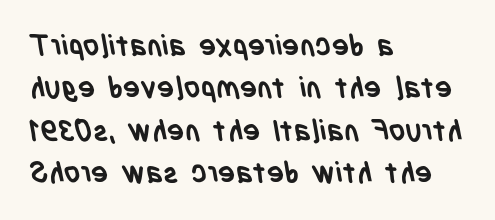
The image shows 29 px semibold, condensed sans-serif type; set left-aligned, normal line spacing (1.46x), normal letter spacing, not underlined; low stroke contrast and a large x-height.
